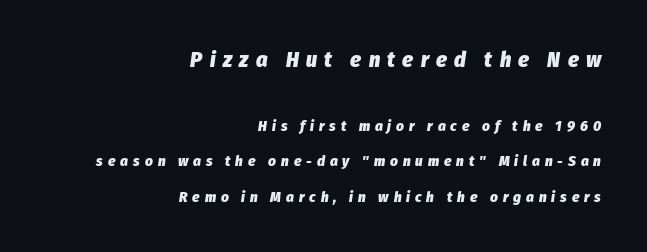
The image shows 22 px bold type, italic (leaning right); set right-aligned, loose line spacing (2.37x), unusually wide letter spacing (+0.33 em), not underlined; the first (top) block is 1.47x larger.
